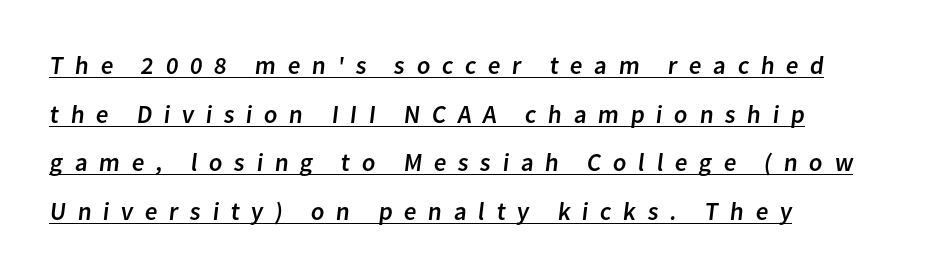
The image shows 25 px text type; set left-aligned, loose line spacing (1.95x), unusually wide letter spacing (+0.46 em), underlined.
